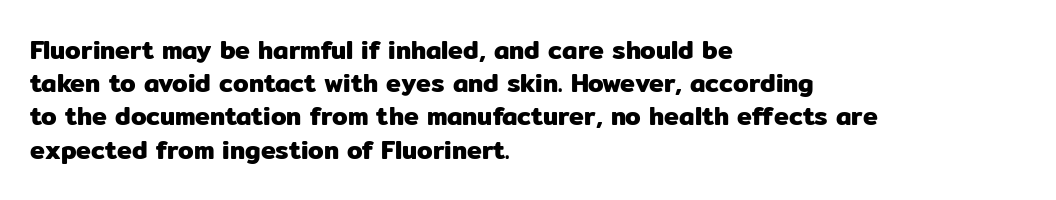
The image shows 25 px text type, upright; set left-aligned, normal line spacing (1.33x), normal letter spacing, not underlined.
